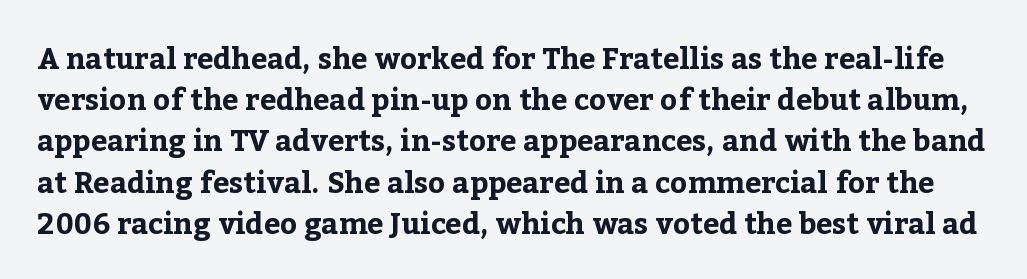
{"serif": "yes", "italic": "no", "bold": "yes", "weight": "bold", "width": "normal", "stroke_contrast": "low", "x_height": "medium", "monospaced": "no", "underline": "no", "line_spacing": "normal", "line_spacing_ratio": 1.42, "letter_spacing": "normal", "letter_spacing_em": 0.0, "glyph_px": 29}
